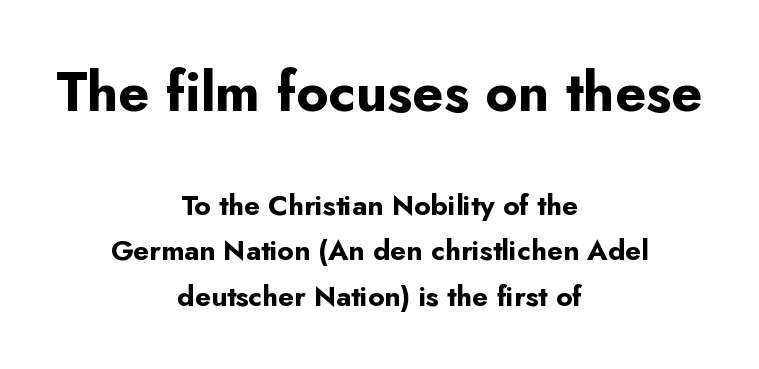
Is this a fixed-width face? No — the glyphs have proportional, varying widths. Each new line begins a customary step beneath the previous one. Thick stems and heavy bowls — unmistakably bold. The lettering holds an erect, upright posture throughout. The setting favours the middle, as headings and verse often do.
